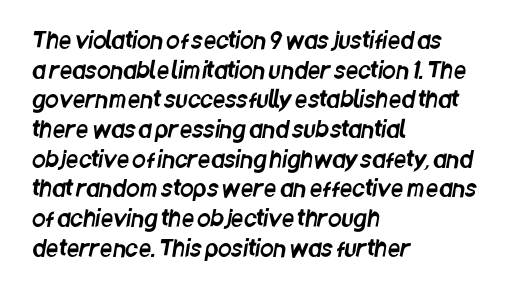
Q: Is the text underlined? A: No.
Q: How is the paragraph aligned? A: Left-aligned.
Q: Is the spacing between letters normal or unusually wide? A: Normal.
Q: Is the spacing between lines tight, normal or loose? A: Normal.
